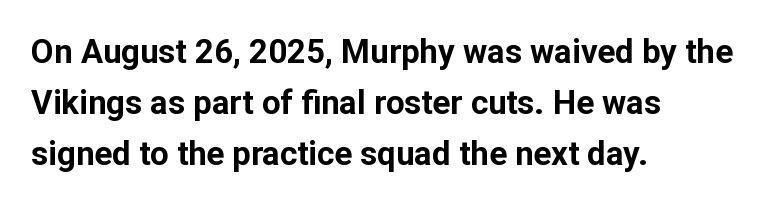
{"serif": "no", "italic": "no", "bold": "yes", "weight": "bold", "width": "normal", "stroke_contrast": "low", "x_height": "medium", "monospaced": "no", "underline": "no", "align": "left", "line_spacing": "normal", "line_spacing_ratio": 1.54, "letter_spacing": "normal", "letter_spacing_em": 0.0, "glyph_px": 33}
